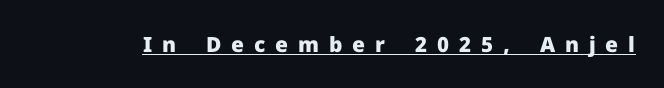
In terms of letterspacing, this is a distinctly airy, spread setting. Set as a true bold cut, around the 700 mark. Nope, not italic — everything's standing straight. A continuous stroke trails under the words, as in a hyperlink.
